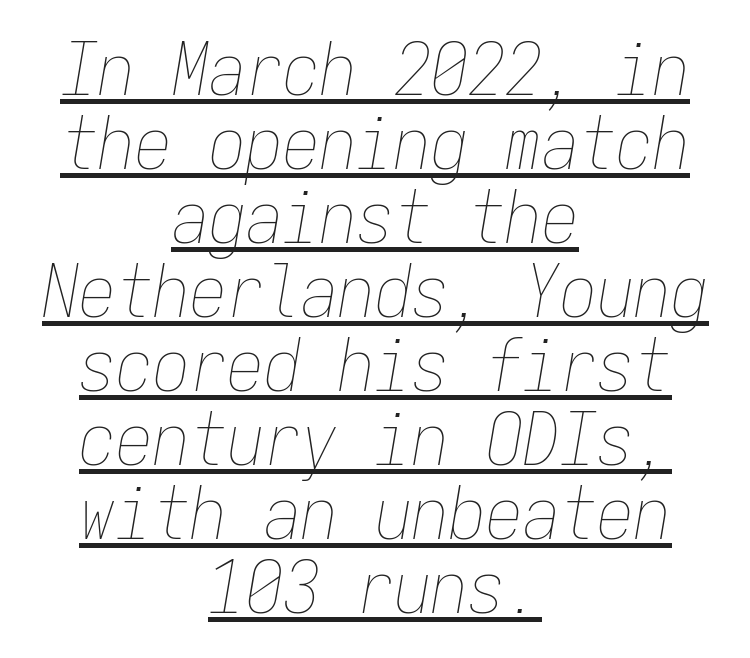
No chunkiness to these letters — they're not bold. Successive baselines arrive quickly, one right under another. Has an underline been added? It has. Posture: slanted. Words appear dense and cohesive because spacing is normal.
